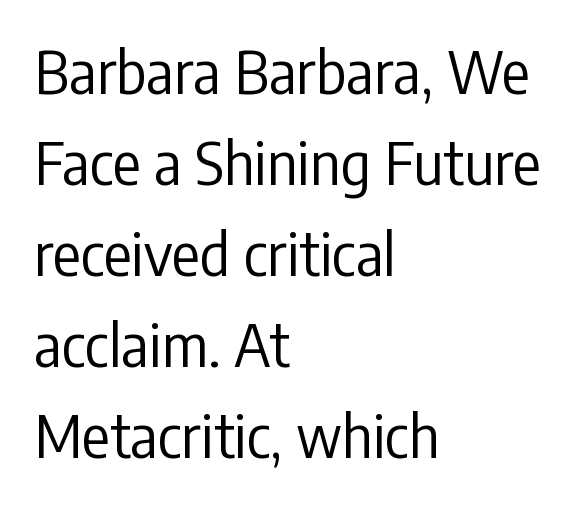
The image shows 58 px regular-weight, condensed sans-serif type, upright; set left-aligned, normal line spacing (1.57x), normal letter spacing, not underlined; low stroke contrast and a medium x-height.
